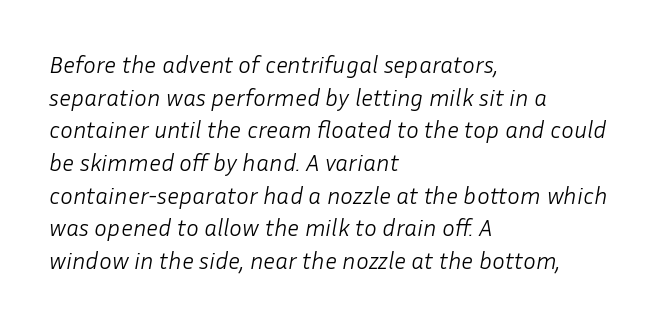
Q: Is the text bold? A: No.
Q: Is the text italic (slanted)? A: Yes, it leans right by about 10 degrees.
Q: Is the text underlined? A: No.
Q: How is the paragraph aligned? A: Left-aligned.
Q: Is the spacing between letters normal or unusually wide? A: Normal.
Q: Is the spacing between lines tight, normal or loose? A: Normal.
